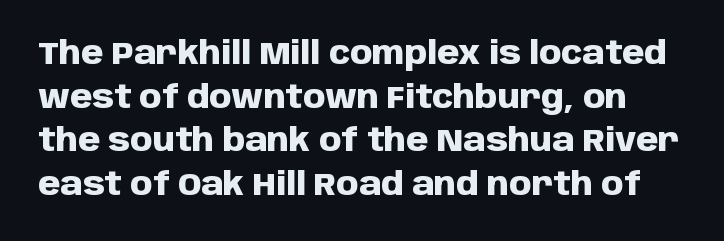
{"serif": "no", "italic": "no", "bold": "yes", "weight": "heavy", "width": "normal", "stroke_contrast": "low", "x_height": "large", "monospaced": "no", "underline": "no", "line_spacing": "normal", "line_spacing_ratio": 1.36, "letter_spacing": "normal", "letter_spacing_em": 0.0, "glyph_px": 32}
